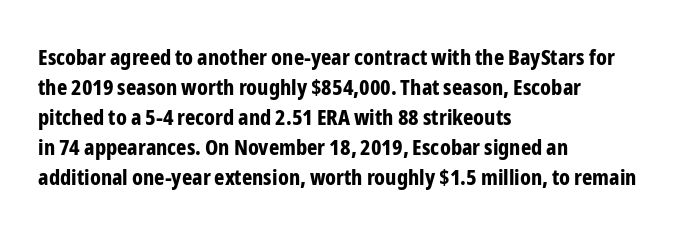
{"italic": "no", "bold": "yes", "underline": "no", "align": "left", "line_spacing": "normal", "line_spacing_ratio": 1.36, "letter_spacing": "normal", "letter_spacing_em": 0.0, "glyph_px": 22}
